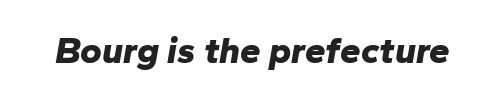
Q: Is the text bold? A: Yes.
Q: Is the text italic (slanted)? A: Yes, it leans right by about 10 degrees.
Q: Is the text underlined? A: No.
Q: Is the spacing between letters normal or unusually wide? A: Normal.
Q: Width (condensed, normal, or wide)? A: Normal.
Q: Stroke contrast? A: Low.
Q: x-height? A: Medium.
Q: Monospaced? A: No.
